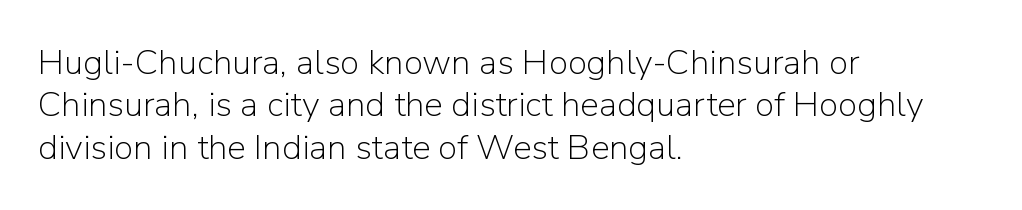
Each letter keeps its own natural width here, so spacing adapts to shape. Horizontal alignment here is leftward, the default for most running prose. The passage shown is typeset with a sans-serif family. No letter is thick-stroked: the sample isn't bold. The specimen reads as upright at a glance. Descenders hang freely into open space.
